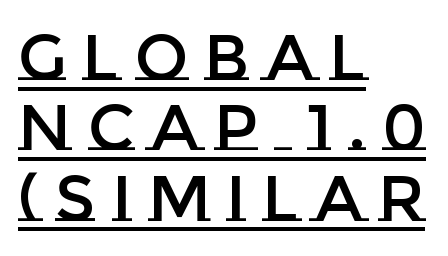
{"italic": "no", "width": "normal", "stroke_contrast": "low", "x_height": "large", "monospaced": "no", "underline": "yes", "align": "left", "line_spacing": "tight", "line_spacing_ratio": 1.1, "letter_spacing": "wide", "letter_spacing_em": 0.25, "glyph_px": 64}
